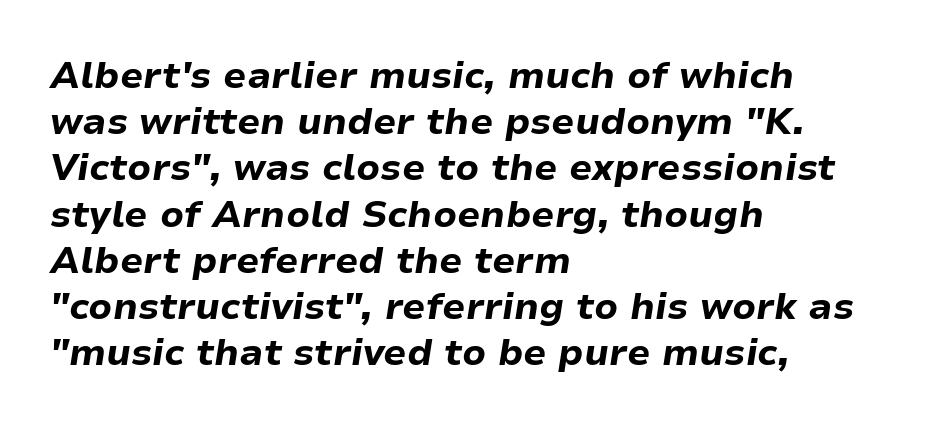
Q: Is the text bold? A: Yes.
Q: Is the text italic (slanted)? A: Yes, it leans right by about 9 degrees.
Q: Is the text underlined? A: No.
Q: How is the paragraph aligned? A: Left-aligned.
Q: Is the spacing between letters normal or unusually wide? A: Normal.
Q: Is the spacing between lines tight, normal or loose? A: Normal.
Q: Width (condensed, normal, or wide)? A: Normal.
Q: Stroke contrast? A: Low.
Q: x-height? A: Medium.
Q: Monospaced? A: No.
